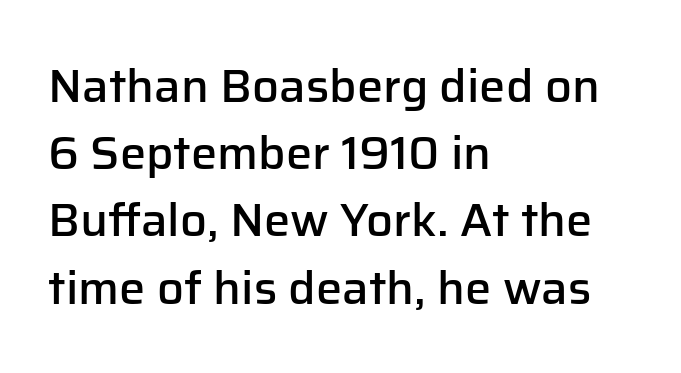
{"serif": "no", "italic": "no", "bold": "semi", "weight": "semibold", "width": "normal", "stroke_contrast": "low", "x_height": "medium", "monospaced": "no", "underline": "no", "align": "left", "line_spacing": "normal", "line_spacing_ratio": 1.43, "letter_spacing": "normal", "letter_spacing_em": 0.0, "glyph_px": 47}
